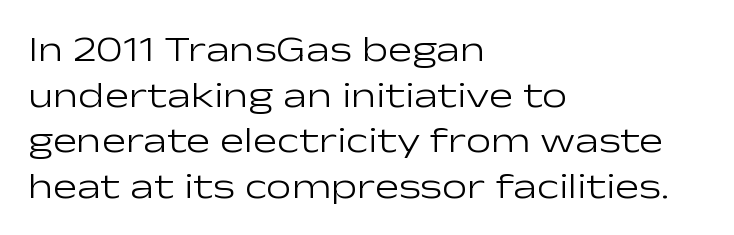
{"serif": "no", "italic": "no", "bold": "no", "weight": "light", "width": "wide", "stroke_contrast": "low", "x_height": "medium", "monospaced": "no", "underline": "no", "align": "left", "line_spacing": "normal", "line_spacing_ratio": 1.27, "letter_spacing": "normal", "letter_spacing_em": 0.0, "glyph_px": 36}
